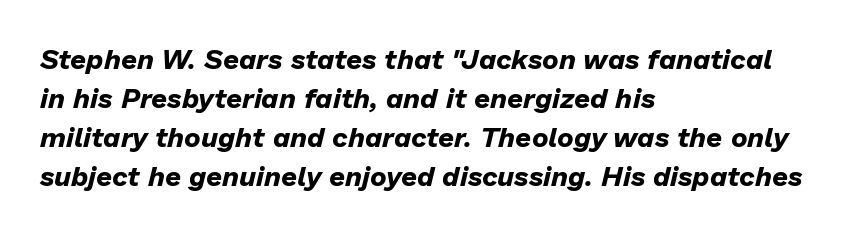
{"italic": "yes", "lean": "right", "slant_degrees": 13, "bold": "yes", "weight": "bold", "width": "normal", "stroke_contrast": "low", "x_height": "medium", "monospaced": "no", "underline": "no", "align": "left", "line_spacing": "normal", "line_spacing_ratio": 1.39, "letter_spacing": "normal", "letter_spacing_em": 0.0, "glyph_px": 28}
